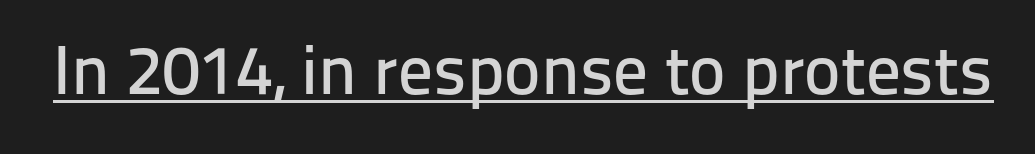
Q: Is the text italic (slanted)? A: No, it is upright.
Q: Is the typeface a serif or a sans-serif typeface? A: Sans-serif.
Q: Is the text underlined? A: Yes.
Q: Is the spacing between letters normal or unusually wide? A: Normal.
Q: Width (condensed, normal, or wide)? A: Normal.
Q: Stroke contrast? A: Low.
Q: x-height? A: Medium.
Q: Monospaced? A: No.
